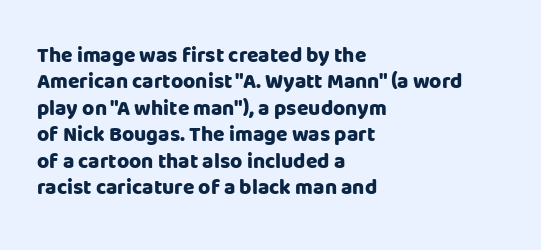
What weight is shown? A full bold with thick strokes. The lettering holds an erect, upright posture throughout. Plain, unruled lines of type. The rendering keeps characters at their native spacing. Leading: standard.
